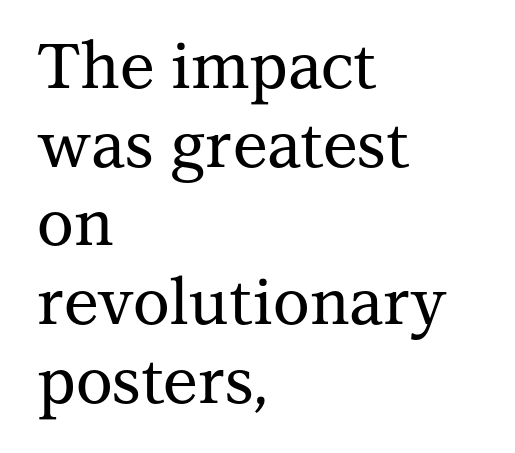
The image shows 63 px serif type, upright; set left-aligned, normal line spacing (1.25x), normal letter spacing, not underlined; medium stroke contrast and a medium x-height.
